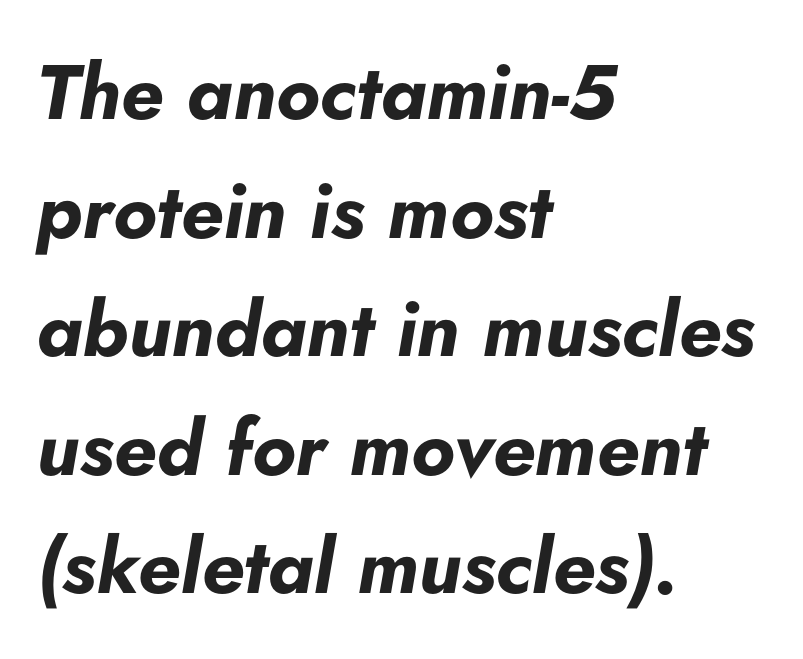
The image shows 77 px bold type, italic (leaning right); set left-aligned, normal line spacing (1.54x), normal letter spacing, not underlined; low stroke contrast and a small x-height.
